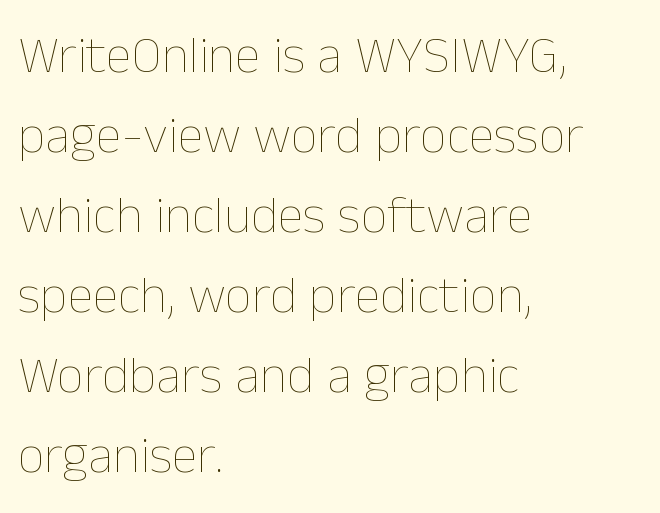
Q: Is the text bold? A: No.
Q: Is the text italic (slanted)? A: No, it is upright.
Q: Is the text underlined? A: No.
Q: How is the paragraph aligned? A: Left-aligned.
Q: Is the spacing between letters normal or unusually wide? A: Normal.
Q: Is the spacing between lines tight, normal or loose? A: Normal.
Q: Width (condensed, normal, or wide)? A: Normal.
Q: Stroke contrast? A: Low.
Q: x-height? A: Medium.
Q: Monospaced? A: No.
